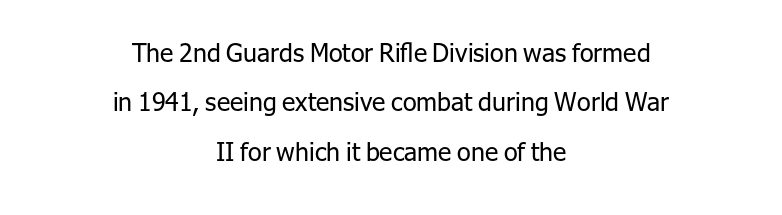
The image shows 25 px text type, upright; set centered, loose line spacing (1.98x), normal letter spacing, not underlined.
